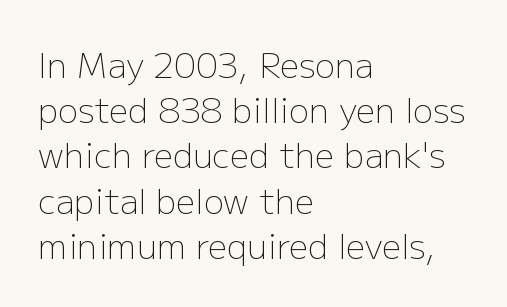
Q: Is the text bold? A: No.
Q: Is the text italic (slanted)? A: No, it is upright.
Q: Is the typeface a serif or a sans-serif typeface? A: Sans-serif.
Q: Is the text underlined? A: No.
Q: How is the paragraph aligned? A: Left-aligned.
Q: Is the spacing between letters normal or unusually wide? A: Normal.
Q: Is the spacing between lines tight, normal or loose? A: Normal.
Q: Width (condensed, normal, or wide)? A: Normal.
Q: Stroke contrast? A: Low.
Q: x-height? A: Medium.
Q: Monospaced? A: No.
